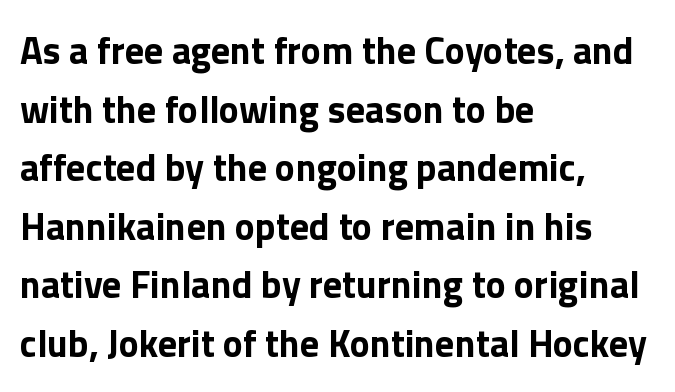
{"serif": "no", "italic": "no", "bold": "yes", "weight": "bold", "width": "normal", "stroke_contrast": "low", "x_height": "medium", "monospaced": "no", "underline": "no", "align": "left", "line_spacing": "normal", "line_spacing_ratio": 1.54, "letter_spacing": "normal", "letter_spacing_em": 0.0, "glyph_px": 38}
